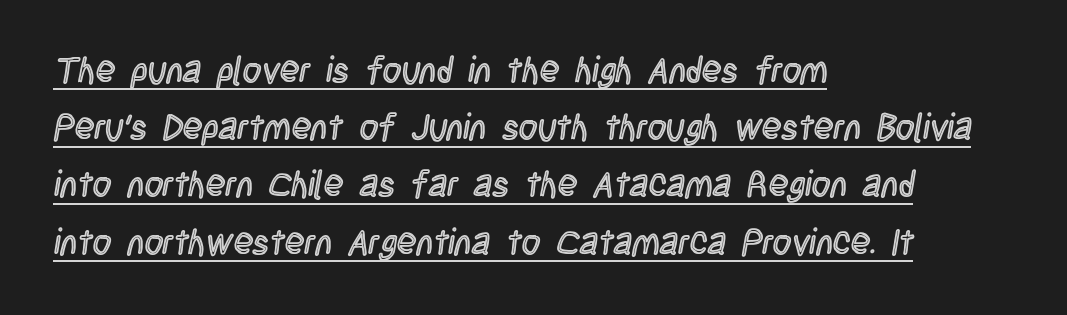
The image shows 36 px condensed type; set left-aligned, normal line spacing (1.59x), normal letter spacing, underlined; a large x-height.
